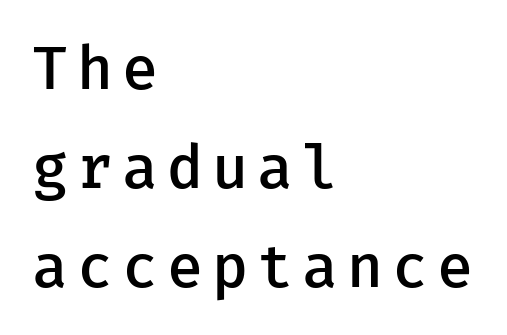
The image shows 60 px semibold sans-serif type, upright; set left-aligned, normal line spacing (1.65x), not underlined; low stroke contrast and a medium x-height.
